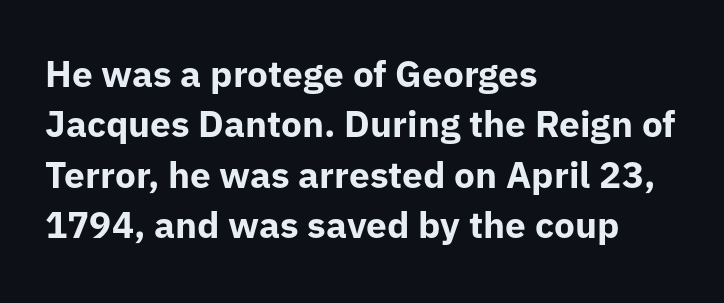
The image shows 37 px bold sans-serif type, upright; set left-aligned, normal line spacing (1.36x), normal letter spacing, not underlined; low stroke contrast and a medium x-height.
